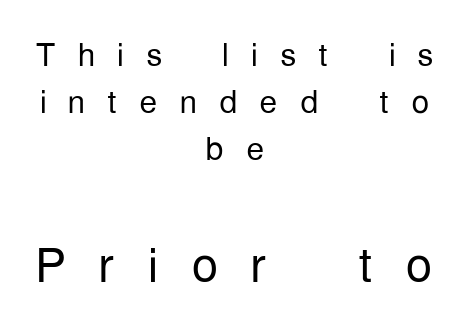
The image shows 67 px light, condensed sans-serif type, upright; set centered, tight line spacing (1.04x), unusually wide letter spacing (+0.49 em), not underlined; the second (bottom) block is 1.49x larger; low stroke contrast and a medium x-height.
